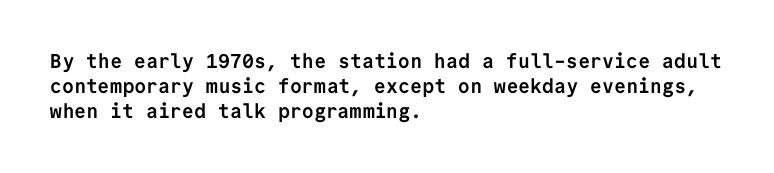
The image shows 20 px bold type, upright; set left-aligned, normal line spacing (1.26x), normal letter spacing, not underlined.
